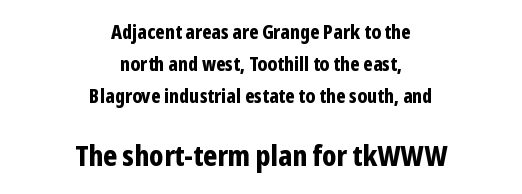
Q: Is the text bold? A: Yes.
Q: Is the text italic (slanted)? A: No, it is upright.
Q: Is the typeface a serif or a sans-serif typeface? A: Sans-serif.
Q: Is the text underlined? A: No.
Q: How is the paragraph aligned? A: Centered.
Q: Is the spacing between letters normal or unusually wide? A: Normal.
Q: Is the spacing between lines tight, normal or loose? A: Normal.
Q: Which block of text is set in a larger size, the first (top) or the second (bottom)? A: The second (bottom) one.
Q: Width (condensed, normal, or wide)? A: Condensed.
Q: Stroke contrast? A: Low.
Q: x-height? A: Medium.
Q: Monospaced? A: No.
